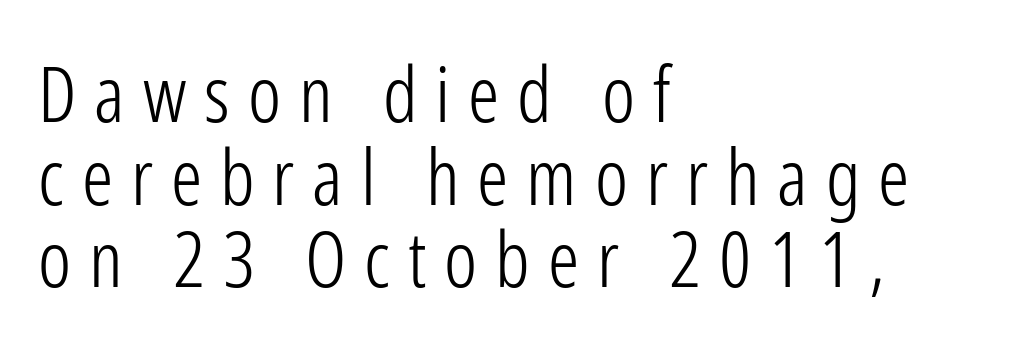
{"serif": "no", "italic": "no", "bold": "no", "weight": "light", "width": "condensed", "stroke_contrast": "low", "x_height": "medium", "monospaced": "no", "underline": "no", "align": "left", "line_spacing": "tight", "line_spacing_ratio": 1.06, "letter_spacing": "wide", "letter_spacing_em": 0.23, "glyph_px": 78}
